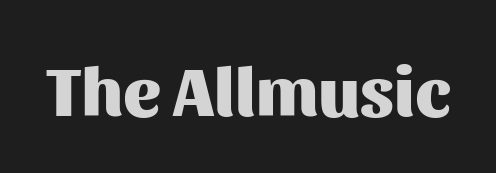
Q: Is the text bold? A: Yes.
Q: Is the text italic (slanted)? A: No, it is upright.
Q: Is the typeface a serif or a sans-serif typeface? A: Sans-serif.
Q: Is the text underlined? A: No.
Q: Is the spacing between letters normal or unusually wide? A: Normal.
Q: Width (condensed, normal, or wide)? A: Normal.
Q: Stroke contrast? A: Medium.
Q: x-height? A: Medium.
Q: Monospaced? A: No.
